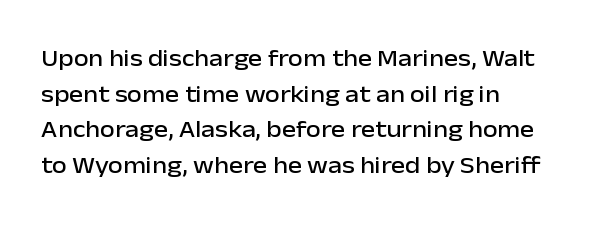
The lettering holds an erect, upright posture throughout. Inter-character spacing is left at the font's built-in metrics. The glyphs are unaccompanied by any horizontal stroke below them. Horizontal alignment here is leftward, the default for most running prose. Is there much room between lines? A standard amount, neither cramped nor airy.
